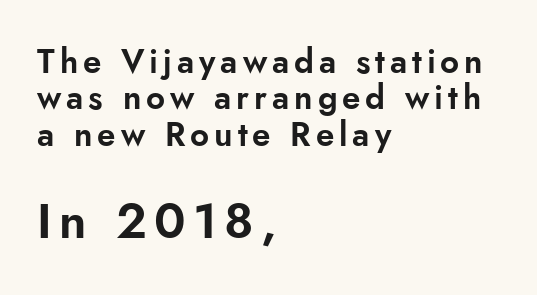
{"serif": "no", "italic": "no", "width": "normal", "stroke_contrast": "low", "x_height": "small", "monospaced": "no", "underline": "no", "align": "left", "line_spacing": "tight", "line_spacing_ratio": 1.1, "larger_block": "second", "size_ratio": 1.48, "glyph_px": 49}
